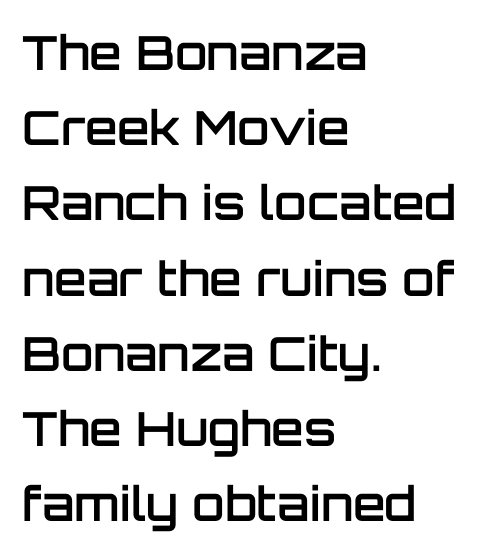
Q: Is the text bold? A: Semi-bold.
Q: Is the text italic (slanted)? A: No, it is upright.
Q: Is the typeface a serif or a sans-serif typeface? A: Sans-serif.
Q: Is the text underlined? A: No.
Q: How is the paragraph aligned? A: Left-aligned.
Q: Is the spacing between letters normal or unusually wide? A: Normal.
Q: Is the spacing between lines tight, normal or loose? A: Normal.
Q: Width (condensed, normal, or wide)? A: Normal.
Q: Stroke contrast? A: Low.
Q: x-height? A: Large.
Q: Monospaced? A: No.
